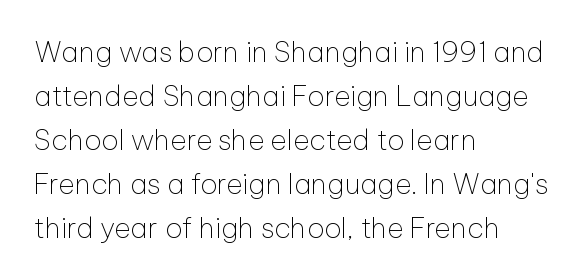
Q: Is the text bold? A: No.
Q: Is the text italic (slanted)? A: No, it is upright.
Q: Is the typeface a serif or a sans-serif typeface? A: Sans-serif.
Q: Is the text underlined? A: No.
Q: How is the paragraph aligned? A: Left-aligned.
Q: Is the spacing between letters normal or unusually wide? A: Normal.
Q: Is the spacing between lines tight, normal or loose? A: Normal.
Q: Width (condensed, normal, or wide)? A: Normal.
Q: Stroke contrast? A: Low.
Q: x-height? A: Medium.
Q: Monospaced? A: No.
